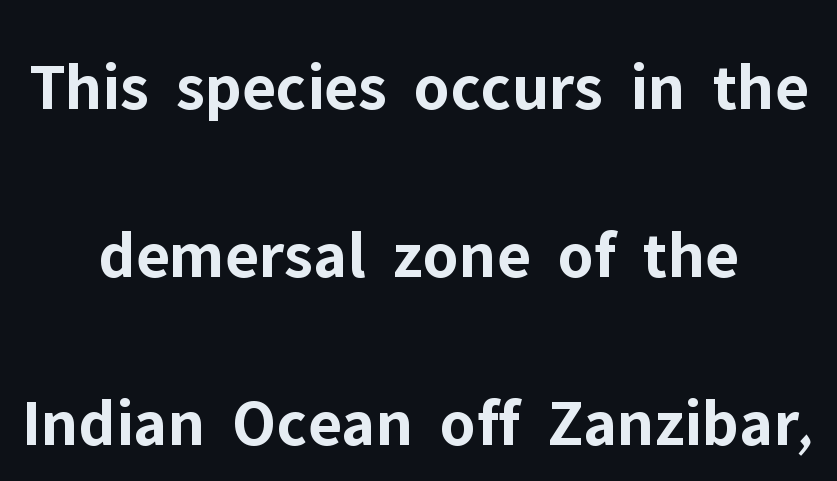
Examine the stroke ends and you'll find no serifs. The specimen omits any rule beneath the text block's lines. Caption: bold face, heavy strokes. Line spacing here is loose.
